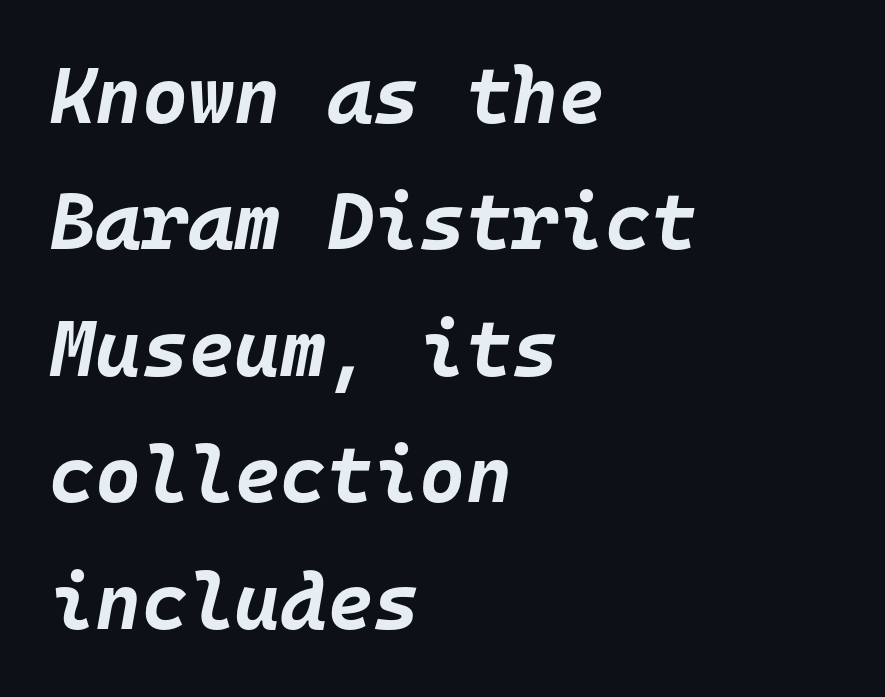
The image shows 79 px bold type, italic (leaning right), monospaced; set left-aligned, normal line spacing (1.6x), normal letter spacing, not underlined; low stroke contrast and a large x-height.
